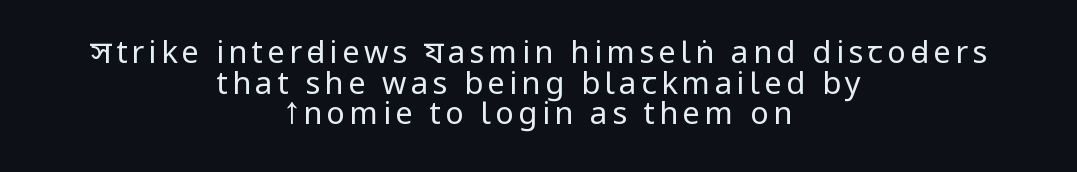
Q: Is the text bold? A: No.
Q: Is the text italic (slanted)? A: No, it is upright.
Q: Is the typeface a serif or a sans-serif typeface? A: Sans-serif.
Q: Is the text underlined? A: No.
Q: How is the paragraph aligned? A: Centered.
Q: Is the spacing between lines tight, normal or loose? A: Tight.
Q: Width (condensed, normal, or wide)? A: Condensed.
Q: Stroke contrast? A: Low.
Q: x-height? A: Large.
Q: Monospaced? A: No.
